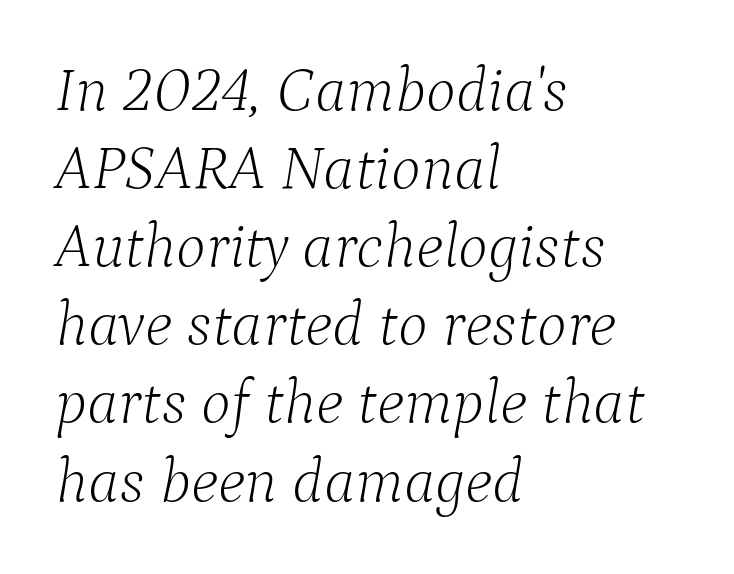
Q: Is the text bold? A: No.
Q: Is the text italic (slanted)? A: Yes, it leans right by about 9 degrees.
Q: Is the typeface a serif or a sans-serif typeface? A: Serif.
Q: Is the text underlined? A: No.
Q: How is the paragraph aligned? A: Left-aligned.
Q: Is the spacing between letters normal or unusually wide? A: Normal.
Q: Width (condensed, normal, or wide)? A: Normal.
Q: Stroke contrast? A: Low.
Q: x-height? A: Medium.
Q: Monospaced? A: No.
